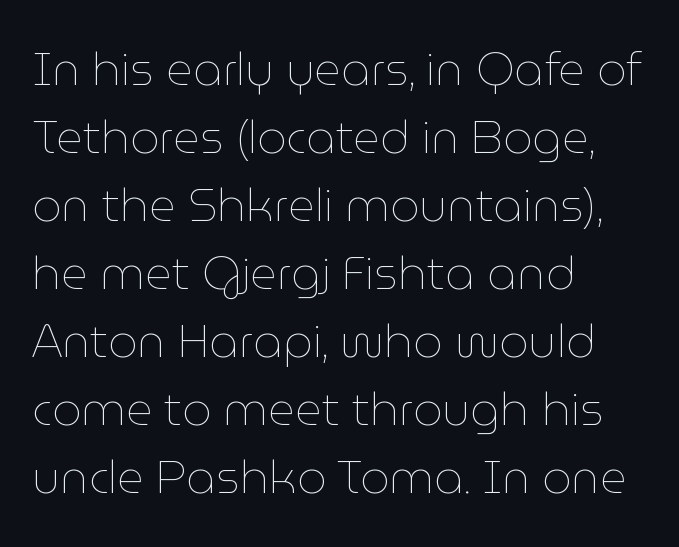
Tracking value appears to be zero — textbook default spacing. Nothing heavy about these letters — not bold at all. Posture: upright roman. Left-aligned paragraph, ragged on the right.
